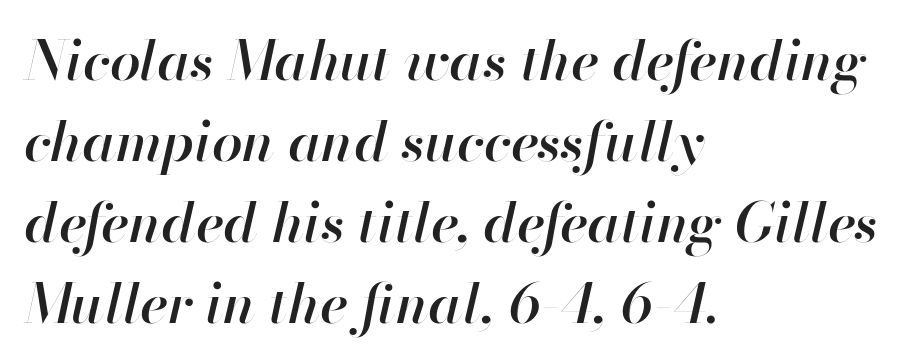
The image shows 55 px semibold type, italic (leaning right); set left-aligned, normal line spacing (1.47x), normal letter spacing, not underlined; high stroke contrast and a small x-height.
